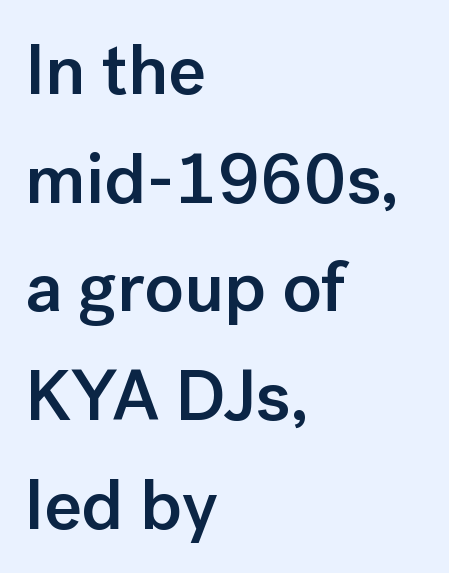
The image shows 72 px semibold sans-serif type, upright; set left-aligned, normal line spacing (1.51x), normal letter spacing, not underlined; low stroke contrast and a medium x-height.
